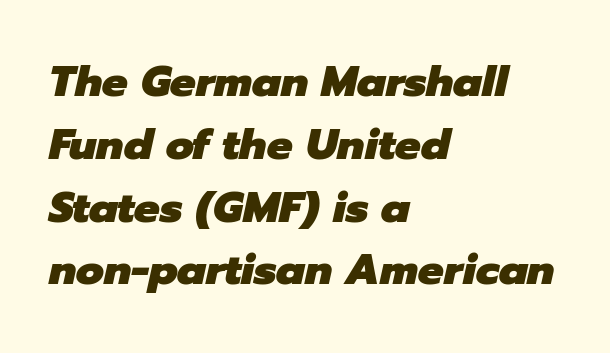
Honestly, the letter spacing is just normal — you wouldn't notice it. Left-aligned paragraph, ragged on the right. The rendering uses natural spacing where letterforms have individual widths. Plain, unruled lines of type.
